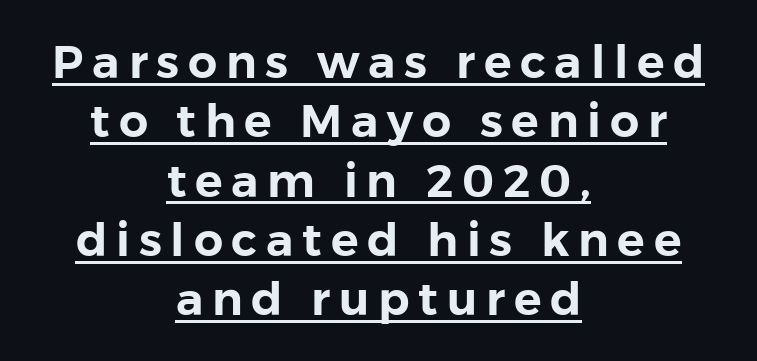
The face used here is proportionally spaced, like ordinary book or web type. Every word sits above its own underline. Both edges are ragged and mirror each other, which tells us the setting is centered. A roman cut, with each character standing at attention. The characters display no serif detailing; their extremities are plain.
